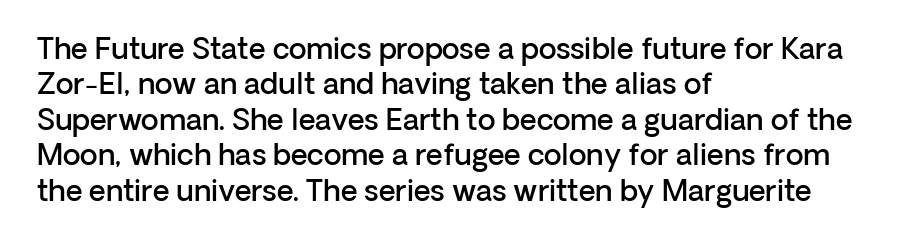
Q: Is the text bold? A: Semi-bold.
Q: Is the text italic (slanted)? A: No, it is upright.
Q: Is the typeface a serif or a sans-serif typeface? A: Sans-serif.
Q: Is the text underlined? A: No.
Q: How is the paragraph aligned? A: Left-aligned.
Q: Is the spacing between letters normal or unusually wide? A: Normal.
Q: Width (condensed, normal, or wide)? A: Normal.
Q: Stroke contrast? A: Low.
Q: x-height? A: Medium.
Q: Monospaced? A: No.
